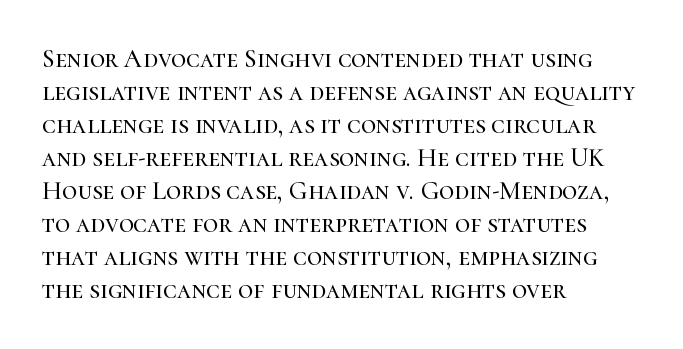
{"italic": "no", "underline": "no", "align": "left", "line_spacing": "normal", "line_spacing_ratio": 1.27, "letter_spacing": "normal", "letter_spacing_em": 0.0, "glyph_px": 26}
